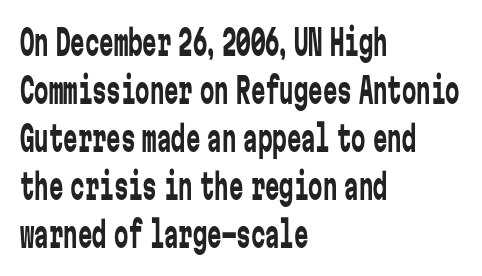
{"serif": "no", "italic": "no", "bold": "no", "weight": "regular", "width": "condensed", "stroke_contrast": "low", "x_height": "medium", "monospaced": "yes", "underline": "no", "align": "left", "line_spacing": "normal", "line_spacing_ratio": 1.33, "letter_spacing": "normal", "letter_spacing_em": 0.0, "glyph_px": 36}
